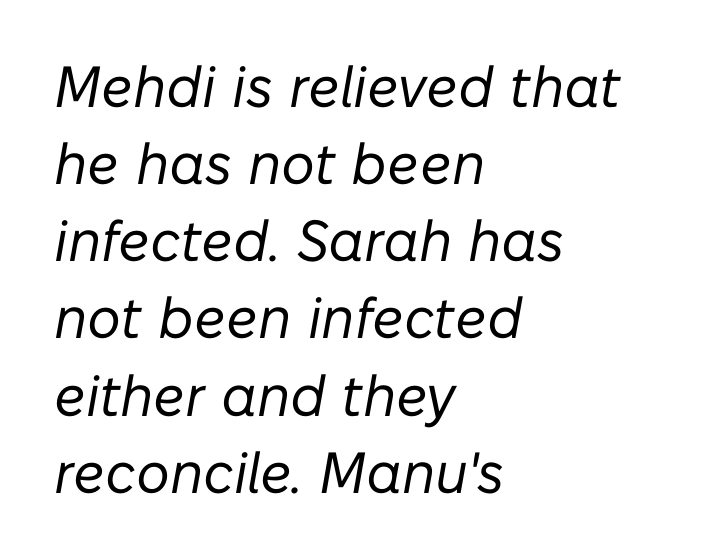
This is not heavy type; no bold has been used. Words float on clear page, feet unadorned. Characters are canted at an angle relative to the baseline's perpendicular. Is the block centered? No — it sits flush against the left margin.
